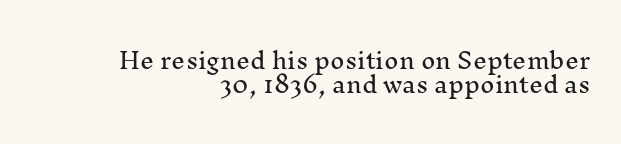
The image shows 22 px text type, upright; set right-aligned, tight line spacing (1.08x), normal letter spacing, not underlined.
